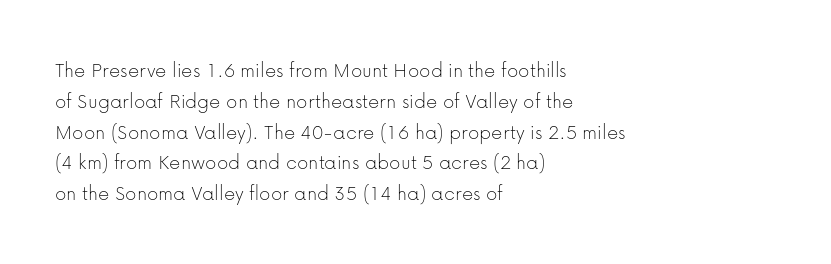
Summary of vertical rhythm: regular, with standard interline spacing. Short note: letters normally spaced. The font's upright variant was chosen for this text. Casual observation: everything's shoved over to the left.
